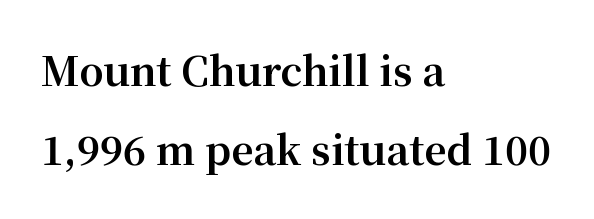
Q: Is the text bold? A: Yes.
Q: Is the text italic (slanted)? A: No, it is upright.
Q: Is the typeface a serif or a sans-serif typeface? A: Serif.
Q: Is the text underlined? A: No.
Q: How is the paragraph aligned? A: Left-aligned.
Q: Is the spacing between letters normal or unusually wide? A: Normal.
Q: Is the spacing between lines tight, normal or loose? A: Loose.
Q: Width (condensed, normal, or wide)? A: Normal.
Q: Stroke contrast? A: Medium.
Q: x-height? A: Medium.
Q: Monospaced? A: No.
